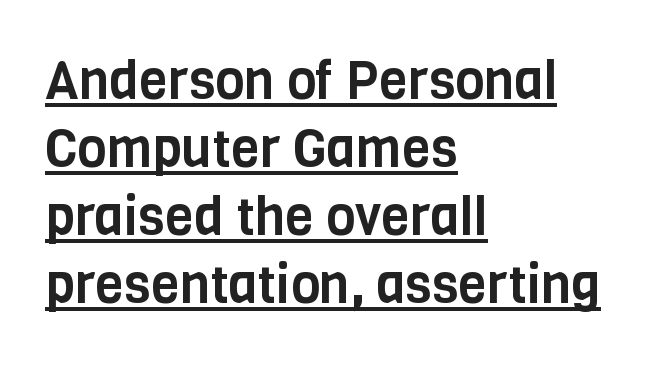
The image shows 53 px condensed sans-serif type, upright; set left-aligned, normal line spacing (1.28x), normal letter spacing, underlined; low stroke contrast and a large x-height.
